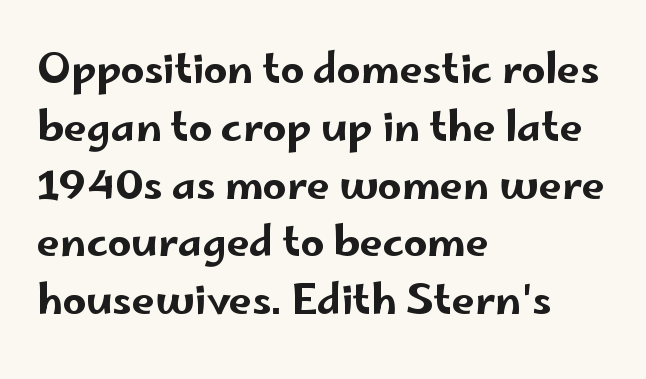
The image shows 41 px wide sans-serif type, upright; set left-aligned, normal line spacing (1.41x), normal letter spacing, not underlined; low stroke contrast and a small x-height.
